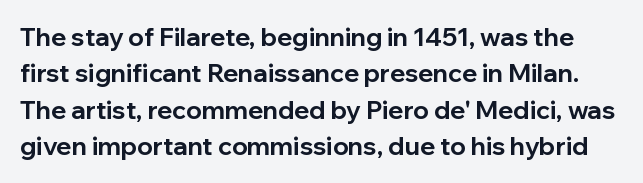
Each word holds together tightly as a unit, with standard inter-letter gaps. Quick note: underline off. Ordinary non-slanted type is in use. Look at the stroke-to-counter ratio: heavy, a bold.
